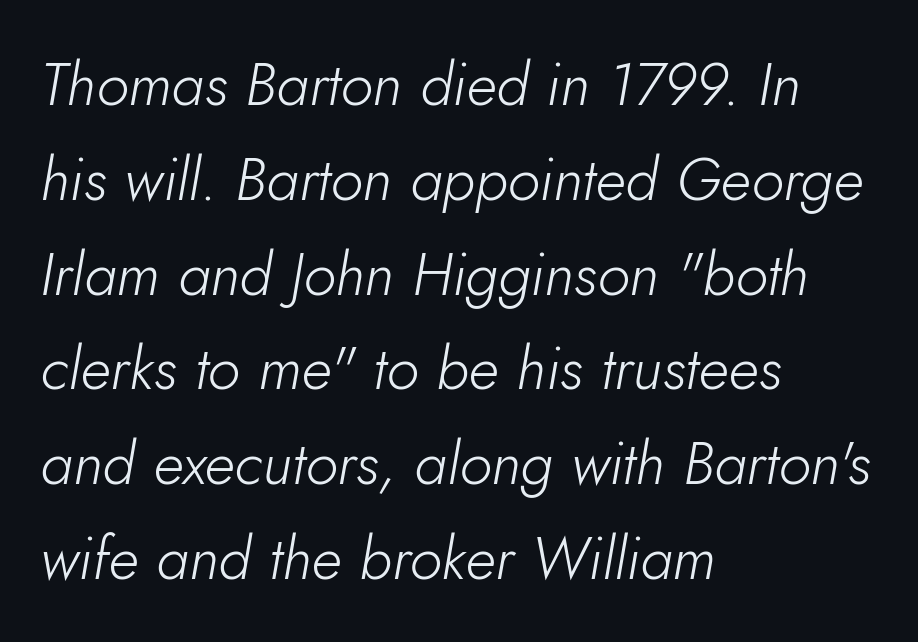
In CSS terms this would be text-align: left. Think standard paragraph weight, or any step lighter than that. If you measured baseline to baseline, you'd find a middling distance. Looking at the ascenders, they clearly lean.
